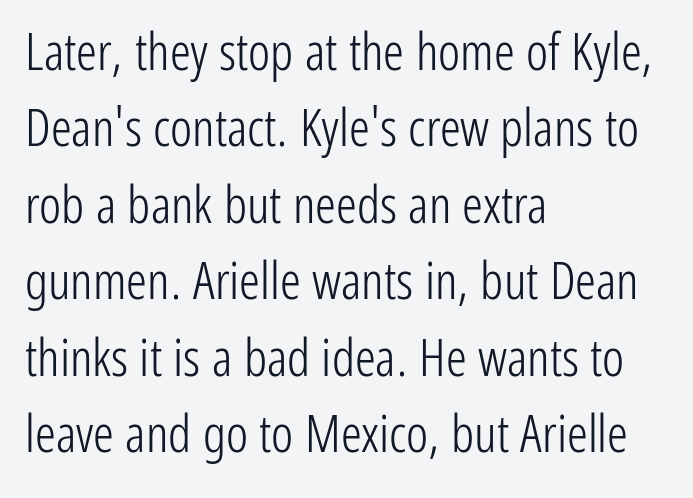
No chunkiness to these letters — they're not bold. Bare-footed words on every line. These lines sit exactly where default settings would place them. In terms of letterform style, serifs are entirely absent.
